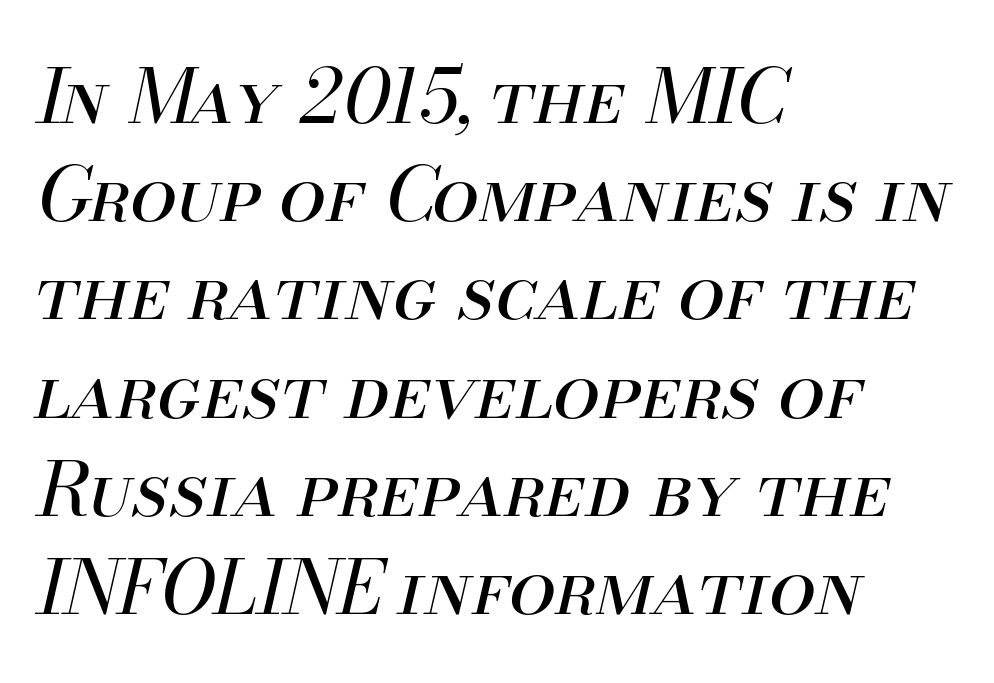
{"italic": "yes", "lean": "right", "slant_degrees": 13, "bold": "no", "weight": "regular", "width": "normal", "stroke_contrast": "medium", "x_height": "small", "monospaced": "no", "underline": "no", "align": "left", "line_spacing": "normal", "line_spacing_ratio": 1.31, "letter_spacing": "normal", "letter_spacing_em": 0.0, "glyph_px": 75}
